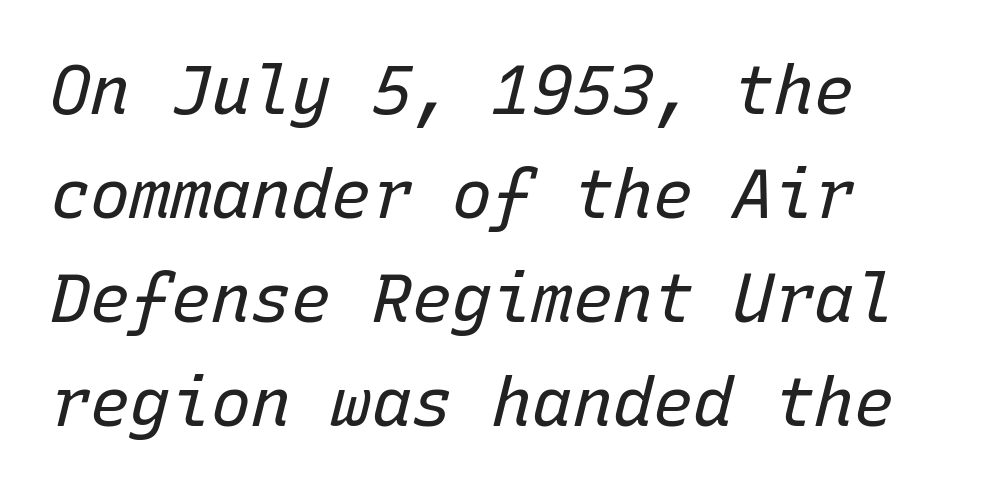
The image shows 67 px regular-weight type, italic (leaning right), monospaced; set normal line spacing (1.55x), normal letter spacing, not underlined; low stroke contrast and a medium x-height.
